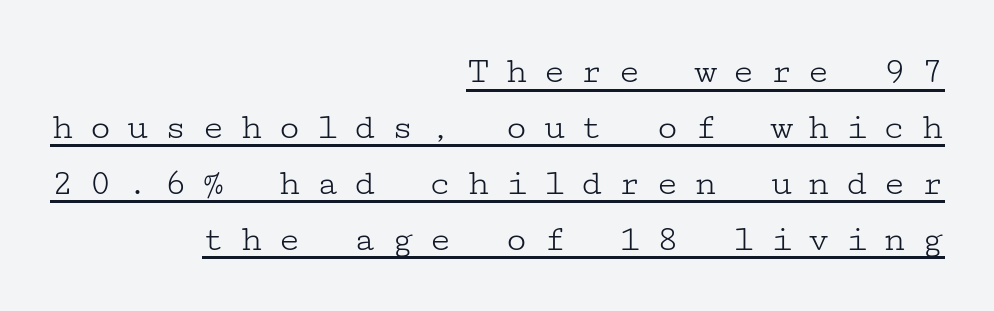
{"serif": "yes", "italic": "no", "bold": "no", "weight": "light", "width": "wide", "stroke_contrast": "low", "x_height": "medium", "underline": "yes", "align": "right", "line_spacing": "normal", "line_spacing_ratio": 1.47, "letter_spacing": "wide", "letter_spacing_em": 0.39, "glyph_px": 38}
